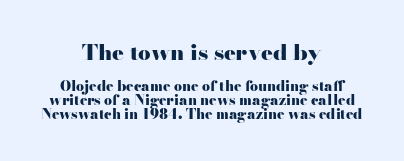
The image shows 22 px bold type, upright; set centered, tight line spacing (1.01x), normal letter spacing, not underlined; the first (top) block is 1.57x larger.
